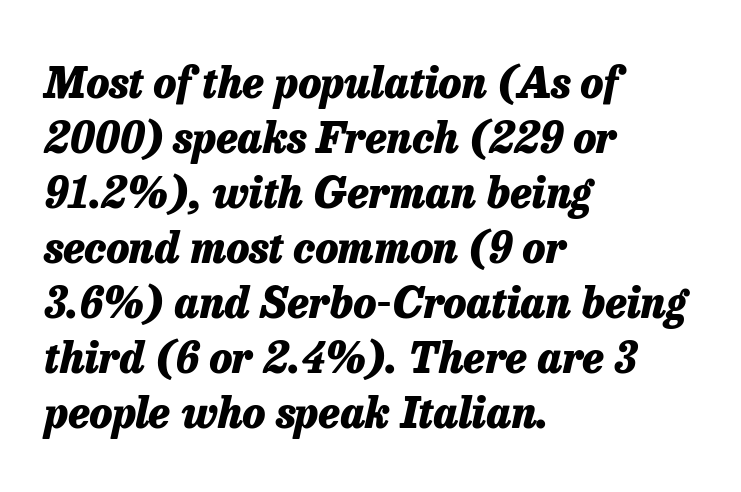
The image shows 42 px heavy type, italic (leaning right); set left-aligned, normal line spacing (1.31x), normal letter spacing, not underlined; low stroke contrast and a medium x-height.
